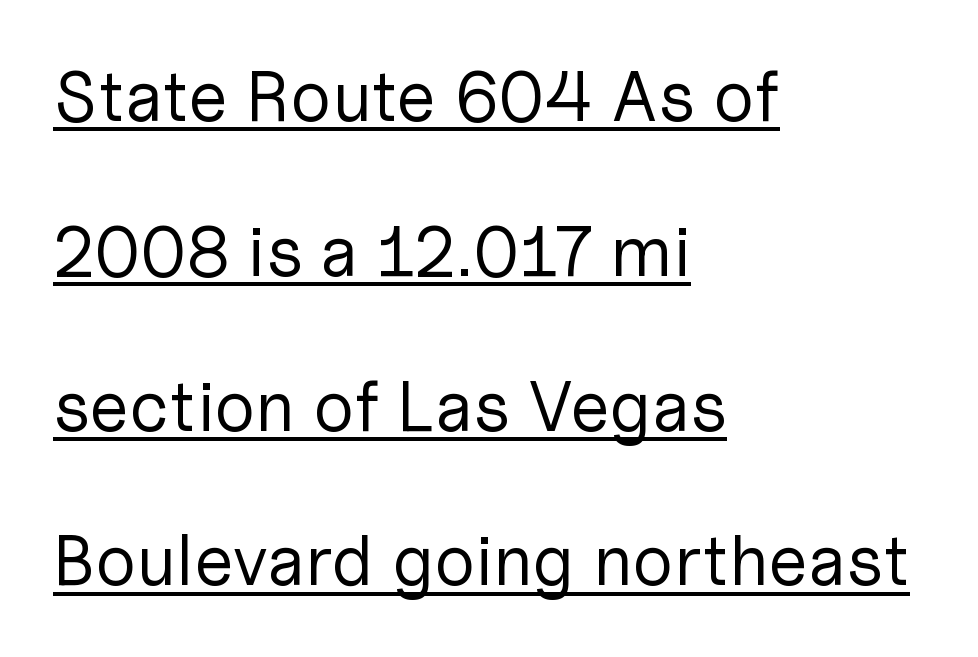
Q: Is the text bold? A: No.
Q: Is the text italic (slanted)? A: No, it is upright.
Q: Is the typeface a serif or a sans-serif typeface? A: Sans-serif.
Q: Is the text underlined? A: Yes.
Q: How is the paragraph aligned? A: Left-aligned.
Q: Is the spacing between letters normal or unusually wide? A: Normal.
Q: Is the spacing between lines tight, normal or loose? A: Loose.
Q: Width (condensed, normal, or wide)? A: Normal.
Q: Stroke contrast? A: Low.
Q: x-height? A: Medium.
Q: Monospaced? A: No.
